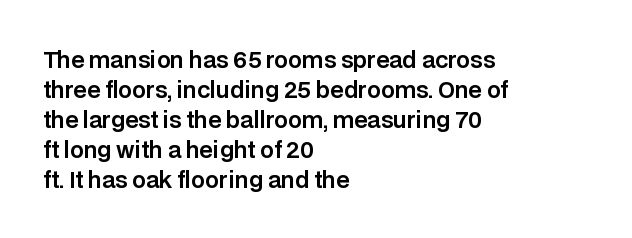
Decoration check: the copy has no underline. A roman cut, with each character standing at attention. The line-height multiplier appears to be the usual default. In CSS terms this would be text-align: left. Words appear dense and cohesive because spacing is normal.
